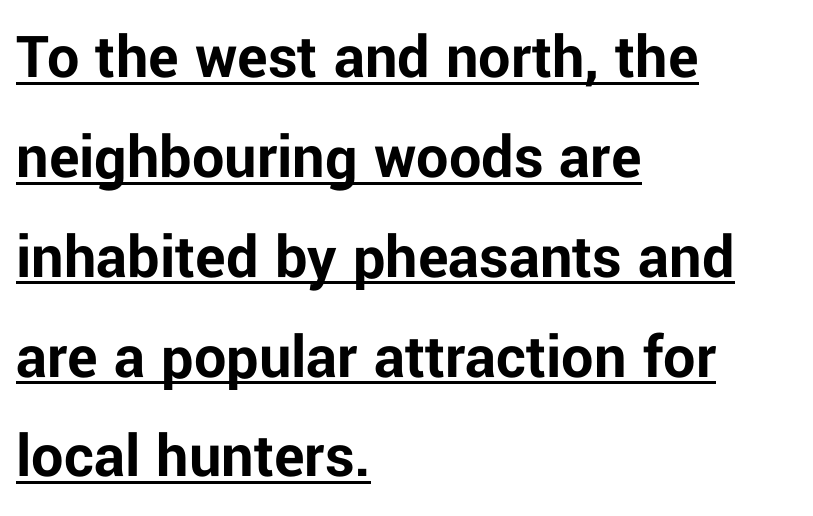
{"serif": "no", "italic": "no", "bold": "yes", "weight": "bold", "width": "normal", "stroke_contrast": "low", "x_height": "medium", "monospaced": "no", "underline": "yes", "align": "left", "line_spacing": "normal", "line_spacing_ratio": 1.56, "letter_spacing": "normal", "letter_spacing_em": 0.0, "glyph_px": 64}
